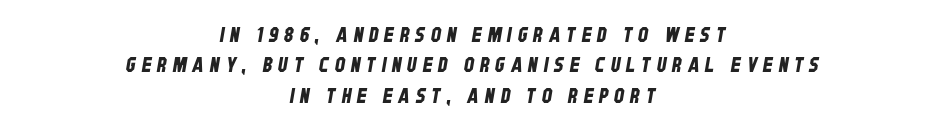
The image shows 20 px text type; set centered, normal line spacing (1.52x), unusually wide letter spacing (+0.3 em), not underlined.
